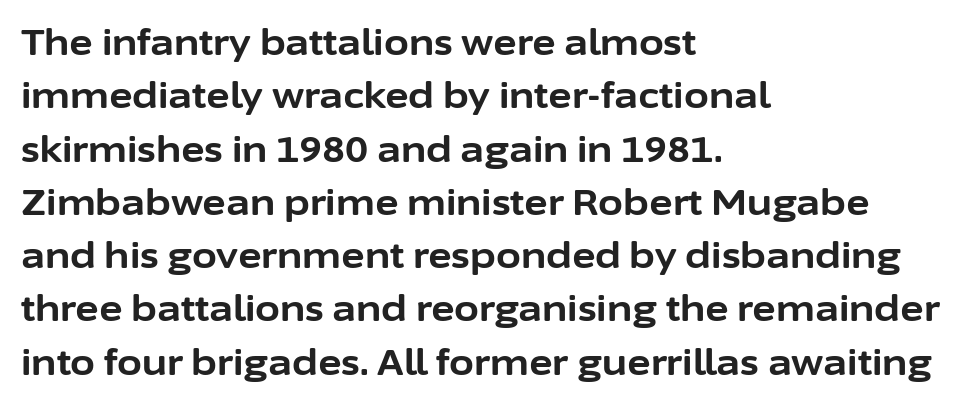
{"serif": "no", "italic": "no", "bold": "yes", "weight": "bold", "width": "normal", "stroke_contrast": "low", "x_height": "medium", "monospaced": "no", "underline": "no", "align": "left", "line_spacing": "normal", "line_spacing_ratio": 1.48, "letter_spacing": "normal", "letter_spacing_em": 0.0, "glyph_px": 36}
